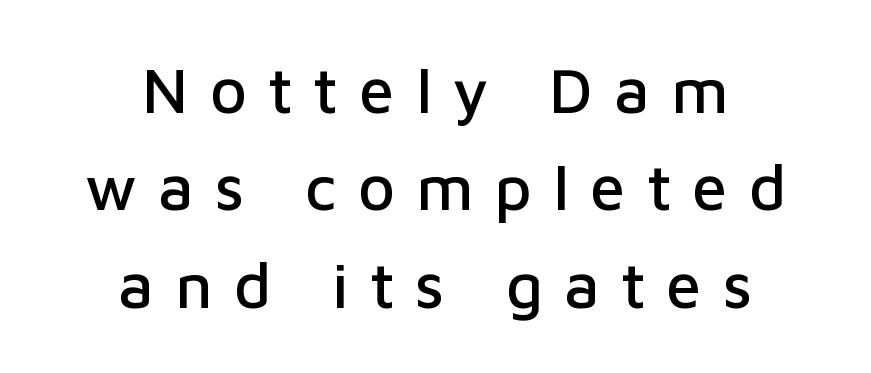
It's the straight-up-and-down kind of type. This sample is center-justified, so both line endings float freely. Nothing sits at the stroke ends, so this counts as sans-serif. Honestly, the letter spacing is so wide it's the main thing you notice. A normal amount of white space separates one row of letters from the next.
